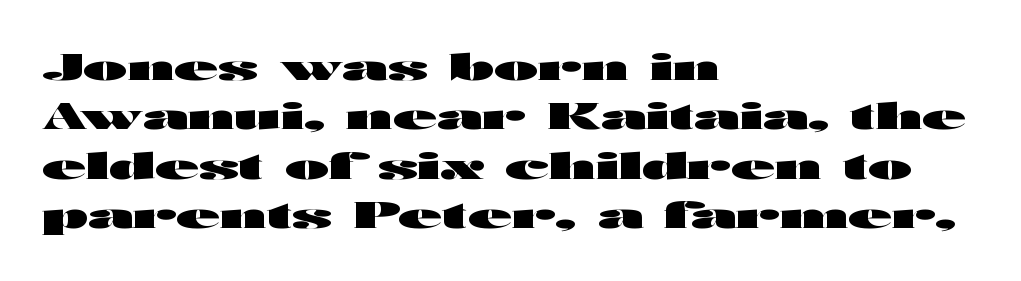
Q: Is the text bold? A: Yes.
Q: Is the text italic (slanted)? A: No, it is upright.
Q: Is the typeface a serif or a sans-serif typeface? A: Sans-serif.
Q: Is the text underlined? A: No.
Q: How is the paragraph aligned? A: Left-aligned.
Q: Is the spacing between letters normal or unusually wide? A: Normal.
Q: Is the spacing between lines tight, normal or loose? A: Normal.
Q: Width (condensed, normal, or wide)? A: Wide.
Q: Stroke contrast? A: High.
Q: x-height? A: Medium.
Q: Monospaced? A: No.
